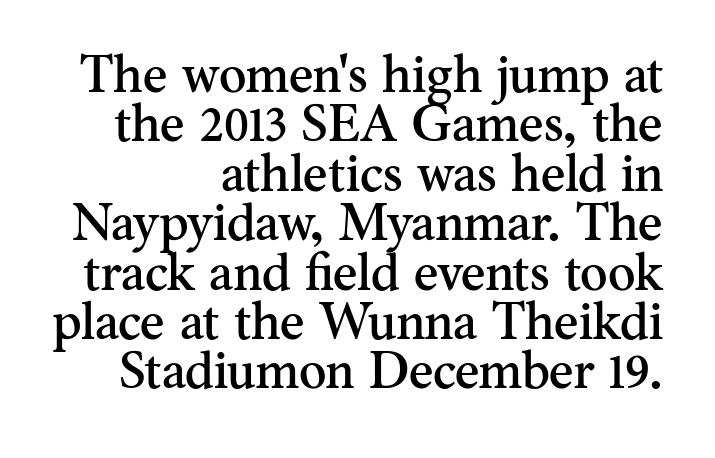
Q: Is the text italic (slanted)? A: No, it is upright.
Q: Is the typeface a serif or a sans-serif typeface? A: Serif.
Q: Is the text underlined? A: No.
Q: How is the paragraph aligned? A: Right-aligned.
Q: Is the spacing between letters normal or unusually wide? A: Normal.
Q: Is the spacing between lines tight, normal or loose? A: Tight.
Q: Width (condensed, normal, or wide)? A: Normal.
Q: Stroke contrast? A: Medium.
Q: x-height? A: Small.
Q: Monospaced? A: No.
